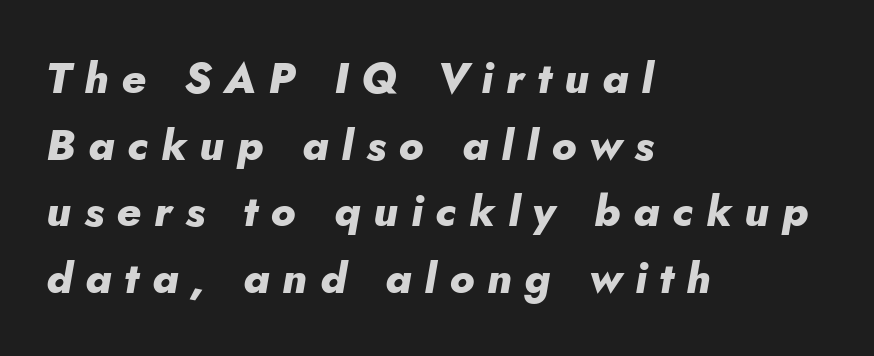
Q: Is the text bold? A: Yes.
Q: Is the text italic (slanted)? A: Yes, it leans right by about 10 degrees.
Q: Is the text underlined? A: No.
Q: How is the paragraph aligned? A: Left-aligned.
Q: Is the spacing between letters normal or unusually wide? A: Unusually wide.
Q: Is the spacing between lines tight, normal or loose? A: Normal.
Q: Width (condensed, normal, or wide)? A: Normal.
Q: Stroke contrast? A: Low.
Q: x-height? A: Small.
Q: Monospaced? A: No.
